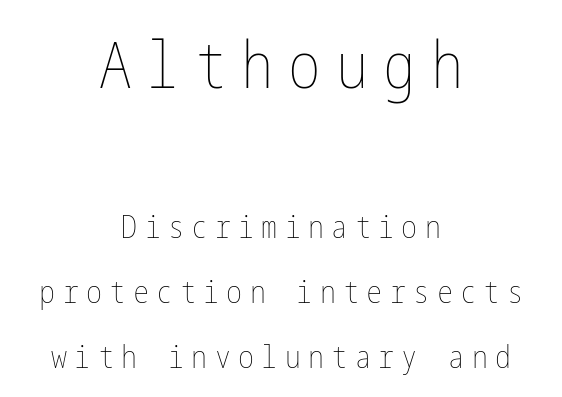
The image shows 65 px thin, condensed type, upright; set centered, loose line spacing (2.04x), unusually wide letter spacing (+0.23 em), not underlined; the first (top) block is 2.03x larger; low stroke contrast and a medium x-height.
